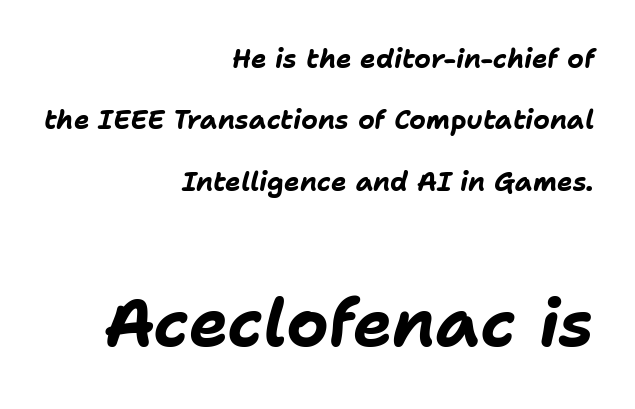
The image shows 66 px bold type, italic (leaning right); set right-aligned, loose line spacing (2.36x), normal letter spacing, not underlined; the second (bottom) block is 2.54x larger; low stroke contrast and a medium x-height.
